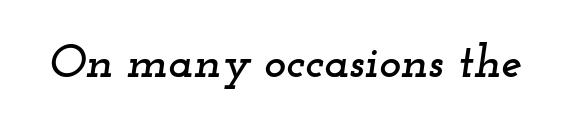
{"serif": "yes", "italic": "yes", "lean": "right", "slant_degrees": 12, "width": "wide", "stroke_contrast": "low", "x_height": "small", "monospaced": "no", "underline": "no", "letter_spacing": "normal", "letter_spacing_em": 0.0, "glyph_px": 47}
